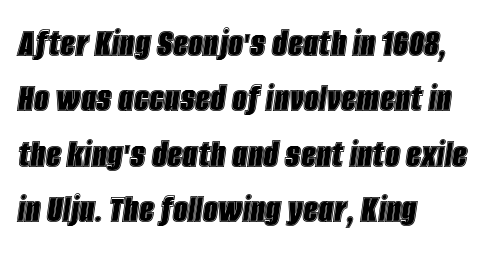
Q: Is the text italic (slanted)? A: Yes, it leans right by about 8 degrees.
Q: Is the text underlined? A: No.
Q: How is the paragraph aligned? A: Left-aligned.
Q: Is the spacing between letters normal or unusually wide? A: Normal.
Q: Is the spacing between lines tight, normal or loose? A: Normal.
Q: Width (condensed, normal, or wide)? A: Condensed.
Q: x-height? A: Large.
Q: Monospaced? A: No.
